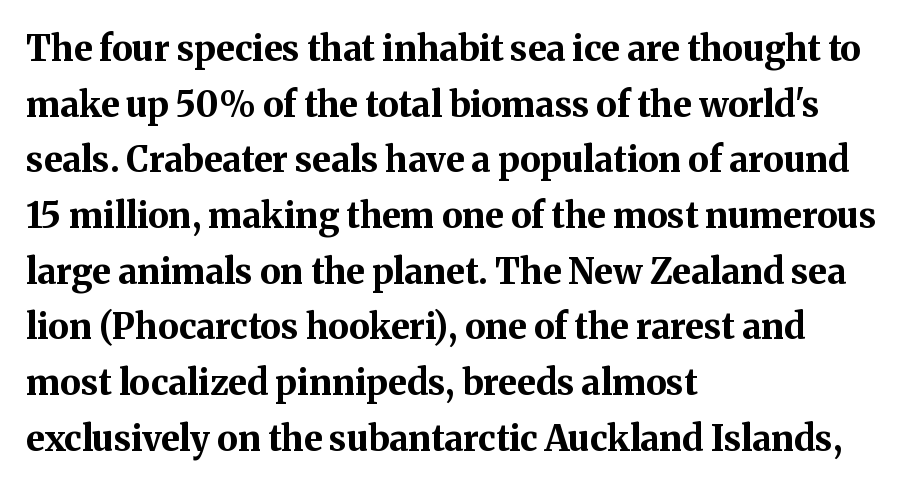
These lines keep a tight, regular rhythm from letter to letter. Each letter keeps its own natural width here, so spacing adapts to shape. Each row of text sits above clean, open space. Letterform terminals end in serifs throughout the passage. The font is running at its bold setting. Every character sits straight up, as roman type does.
